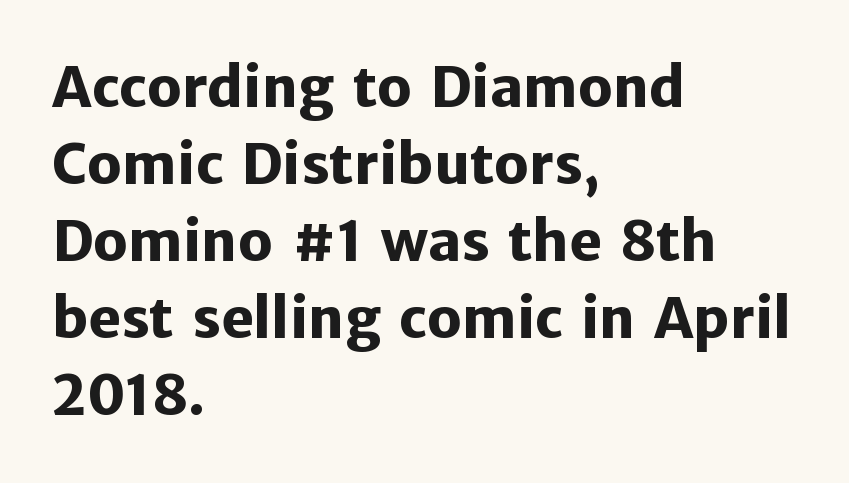
Q: Is the text bold? A: Yes.
Q: Is the text italic (slanted)? A: No, it is upright.
Q: Is the typeface a serif or a sans-serif typeface? A: Sans-serif.
Q: Is the text underlined? A: No.
Q: How is the paragraph aligned? A: Left-aligned.
Q: Is the spacing between letters normal or unusually wide? A: Normal.
Q: Is the spacing between lines tight, normal or loose? A: Normal.
Q: Width (condensed, normal, or wide)? A: Normal.
Q: Stroke contrast? A: Low.
Q: x-height? A: Medium.
Q: Monospaced? A: No.
